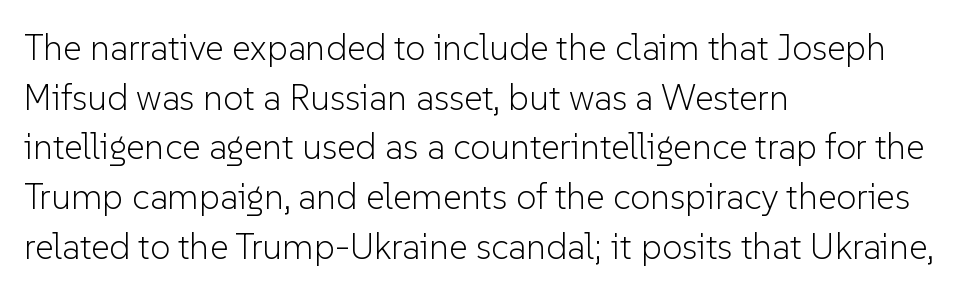
{"serif": "no", "italic": "no", "bold": "no", "weight": "light", "width": "normal", "stroke_contrast": "low", "x_height": "medium", "monospaced": "no", "underline": "no", "align": "left", "line_spacing": "normal", "line_spacing_ratio": 1.38, "letter_spacing": "normal", "letter_spacing_em": 0.0, "glyph_px": 36}
